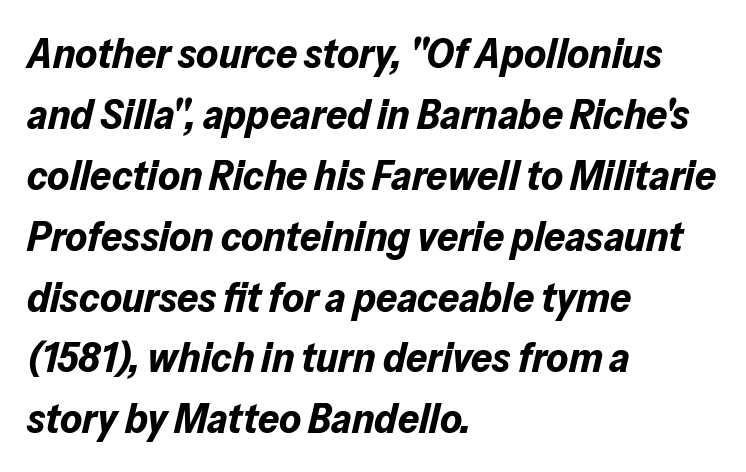
The passage shown is emphatically bold. The rag falls on the right side of this text block. Check the space under the baseline: it is left empty. Each word holds together tightly as a unit, with standard inter-letter gaps. The font's italic variant was chosen for this text. Proportional: the letters do not fall into vertical columns.
